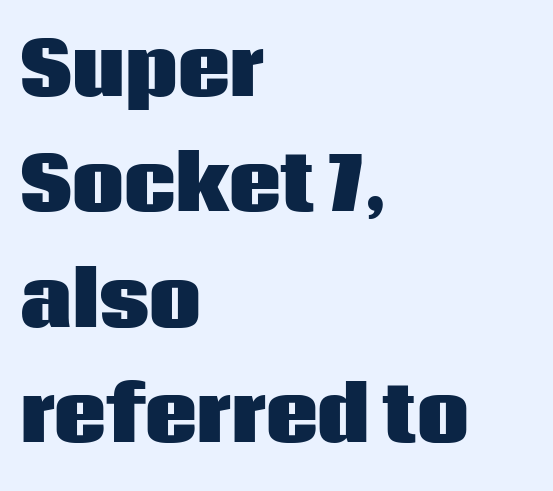
A full-strength bold gives these letters their thick strokes. Each letter keeps its own natural width here, so spacing adapts to shape. Check where the strokes stop: nothing finishes them off — pure sans. If you drew a line through each stem, it would be perfectly vertical.
